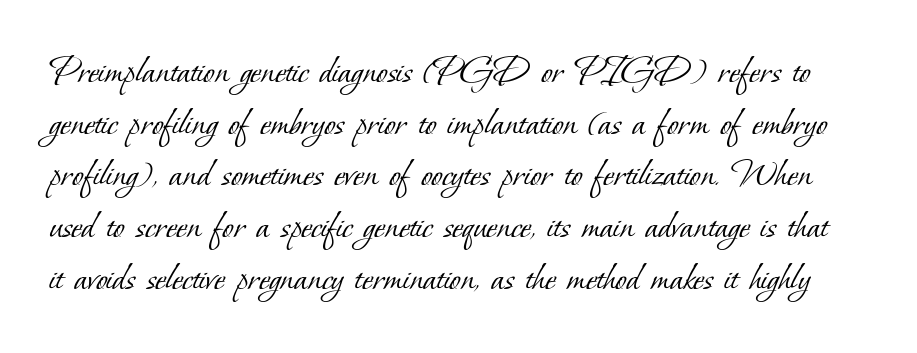
{"serif": "yes", "bold": "no", "weight": "light", "width": "normal", "stroke_contrast": "low", "x_height": "small", "monospaced": "no", "underline": "no", "line_spacing": "normal", "line_spacing_ratio": 1.26, "letter_spacing": "normal", "letter_spacing_em": 0.0, "glyph_px": 41}
